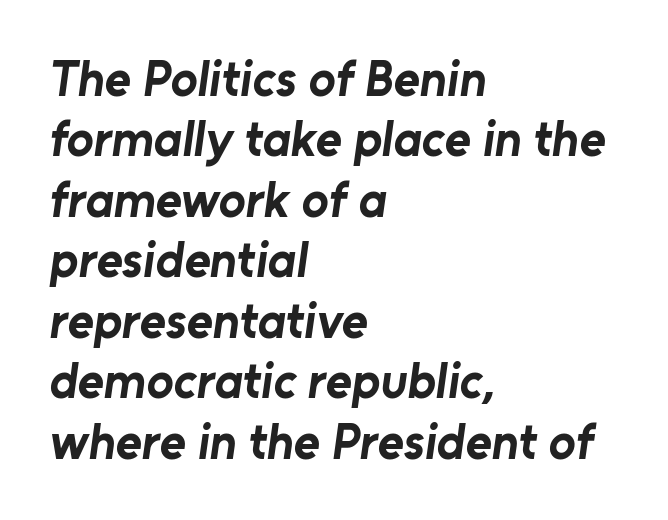
Caption: standard tracking, unaltered. Compared with a centered layout, this one pins lines to the left instead. What kind of face is this? One without serifs — a sans. Pretty heavy lettering here — definitely bold.
